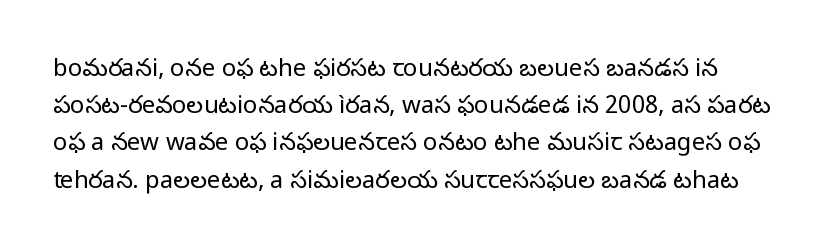
{"italic": "no", "bold": "no", "underline": "no", "line_spacing": "normal", "line_spacing_ratio": 1.55, "letter_spacing": "normal", "letter_spacing_em": 0.0, "glyph_px": 24}
